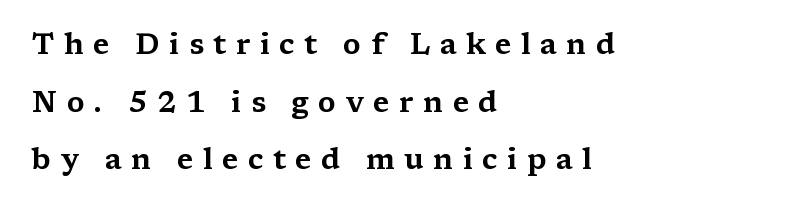
{"serif": "yes", "italic": "no", "width": "wide", "stroke_contrast": "medium", "x_height": "medium", "monospaced": "no", "underline": "no", "align": "left", "line_spacing": "loose", "line_spacing_ratio": 1.99, "letter_spacing": "wide", "letter_spacing_em": 0.32, "glyph_px": 29}
